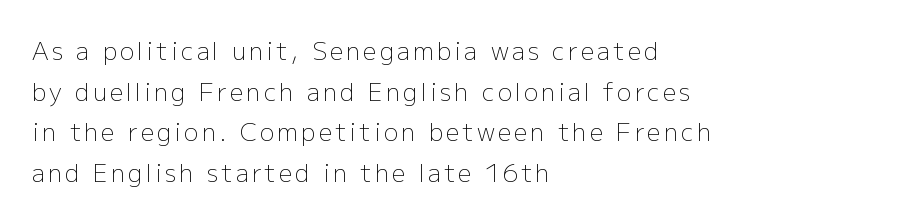
Q: Is the text bold? A: No.
Q: Is the text italic (slanted)? A: No, it is upright.
Q: Is the text underlined? A: No.
Q: How is the paragraph aligned? A: Left-aligned.
Q: Is the spacing between lines tight, normal or loose? A: Normal.
